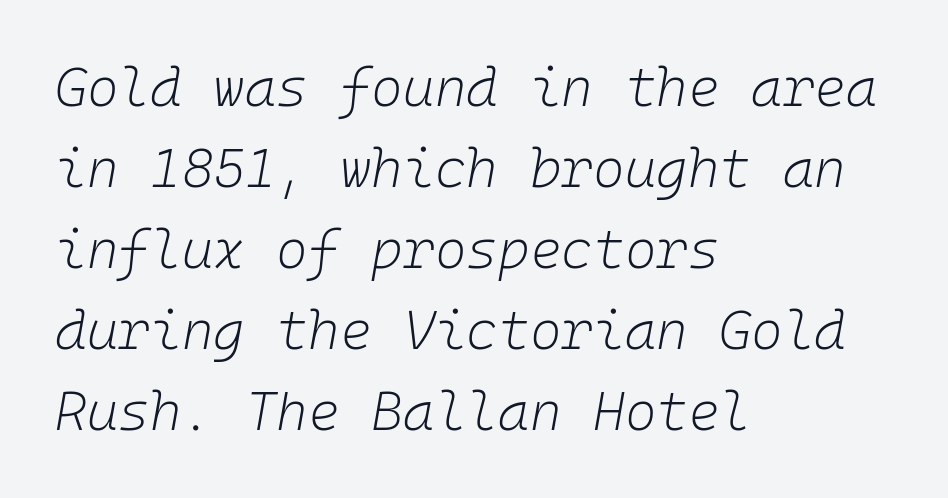
Q: Is the text bold? A: No.
Q: Is the text italic (slanted)? A: Yes, it leans right by about 10 degrees.
Q: Is the text underlined? A: No.
Q: How is the paragraph aligned? A: Left-aligned.
Q: Is the spacing between letters normal or unusually wide? A: Normal.
Q: Is the spacing between lines tight, normal or loose? A: Normal.
Q: Width (condensed, normal, or wide)? A: Normal.
Q: Stroke contrast? A: Low.
Q: x-height? A: Medium.
Q: Monospaced? A: Yes.
